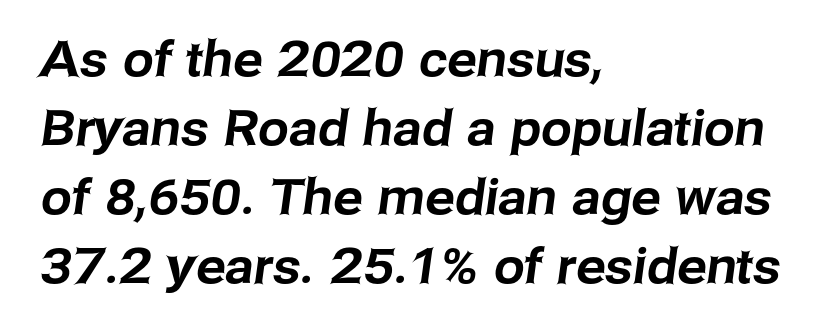
{"serif": "no", "width": "normal", "stroke_contrast": "low", "x_height": "medium", "monospaced": "no", "underline": "no", "align": "left", "line_spacing": "normal", "line_spacing_ratio": 1.41, "letter_spacing": "normal", "letter_spacing_em": 0.0, "glyph_px": 49}
